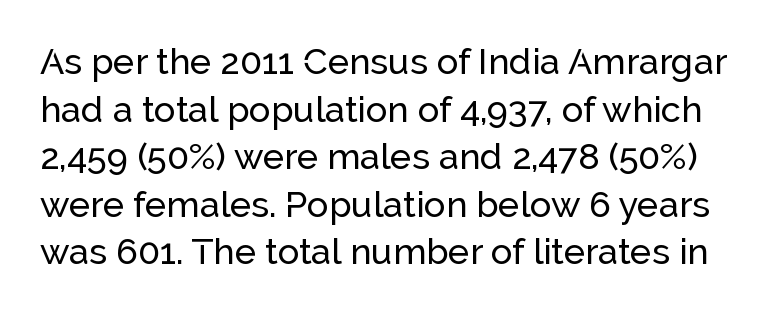
Q: Is the text italic (slanted)? A: No, it is upright.
Q: Is the typeface a serif or a sans-serif typeface? A: Sans-serif.
Q: Is the text underlined? A: No.
Q: Is the spacing between letters normal or unusually wide? A: Normal.
Q: Is the spacing between lines tight, normal or loose? A: Normal.
Q: Width (condensed, normal, or wide)? A: Normal.
Q: Stroke contrast? A: Low.
Q: x-height? A: Medium.
Q: Monospaced? A: No.
